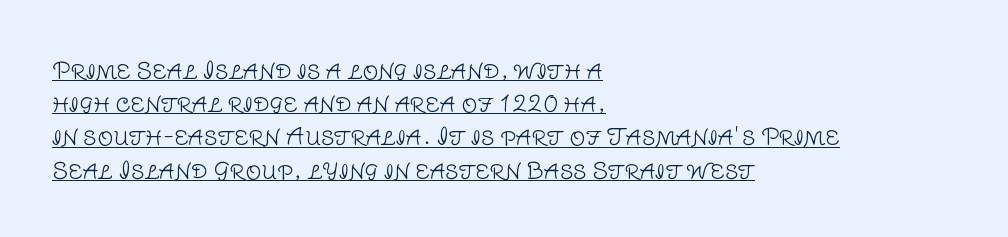
The image shows 22 px text type; set left-aligned, normal line spacing (1.51x), normal letter spacing, underlined.
